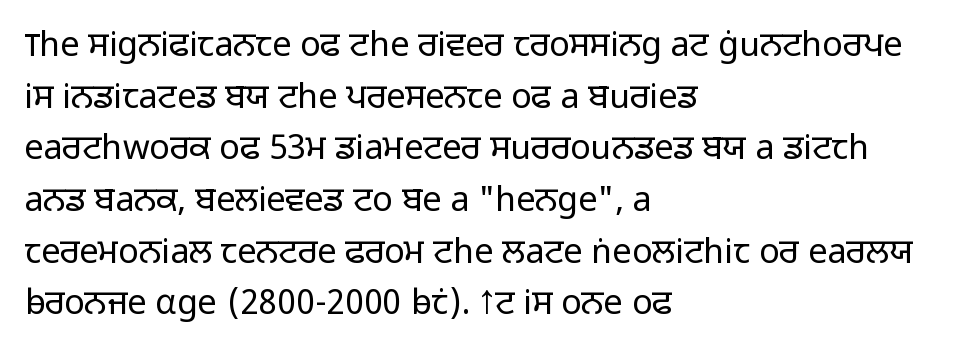
Q: Is the text bold? A: No.
Q: Is the text italic (slanted)? A: No, it is upright.
Q: Is the typeface a serif or a sans-serif typeface? A: Sans-serif.
Q: Is the text underlined? A: No.
Q: How is the paragraph aligned? A: Left-aligned.
Q: Is the spacing between letters normal or unusually wide? A: Normal.
Q: Is the spacing between lines tight, normal or loose? A: Normal.
Q: Width (condensed, normal, or wide)? A: Normal.
Q: Stroke contrast? A: Low.
Q: x-height? A: Medium.
Q: Monospaced? A: No.
